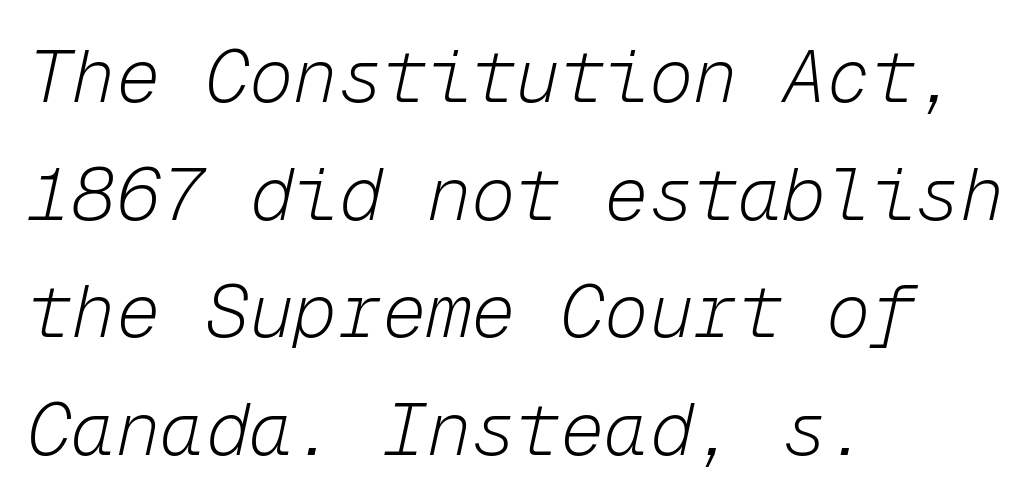
Q: Is the text bold? A: No.
Q: Is the text italic (slanted)? A: Yes, it leans right by about 12 degrees.
Q: Is the text underlined? A: No.
Q: How is the paragraph aligned? A: Left-aligned.
Q: Is the spacing between letters normal or unusually wide? A: Normal.
Q: Is the spacing between lines tight, normal or loose? A: Normal.
Q: Width (condensed, normal, or wide)? A: Normal.
Q: Stroke contrast? A: Low.
Q: x-height? A: Medium.
Q: Monospaced? A: Yes.
